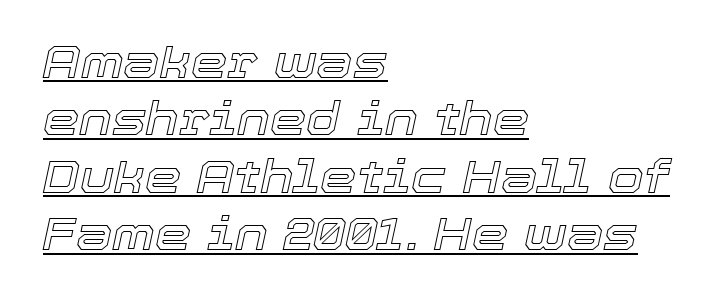
{"italic": "yes", "lean": "right", "slant_degrees": 12, "width": "normal", "x_height": "medium", "monospaced": "no", "underline": "yes", "align": "left", "line_spacing": "normal", "line_spacing_ratio": 1.25, "letter_spacing": "normal", "letter_spacing_em": 0.0, "glyph_px": 46}
